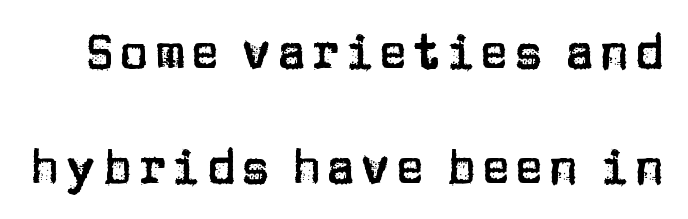
Q: Is the text italic (slanted)? A: No, it is upright.
Q: Is the typeface a serif or a sans-serif typeface? A: Sans-serif.
Q: Is the text underlined? A: No.
Q: Is the spacing between lines tight, normal or loose? A: Loose.
Q: Width (condensed, normal, or wide)? A: Normal.
Q: Stroke contrast? A: Low.
Q: x-height? A: Large.
Q: Monospaced? A: No.
